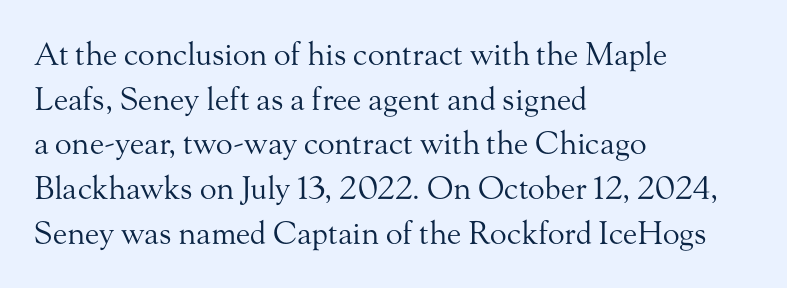
{"serif": "yes", "italic": "no", "bold": "no", "weight": "regular", "width": "normal", "stroke_contrast": "medium", "x_height": "small", "monospaced": "no", "underline": "no", "align": "left", "line_spacing": "normal", "line_spacing_ratio": 1.44, "letter_spacing": "normal", "letter_spacing_em": 0.0, "glyph_px": 31}
